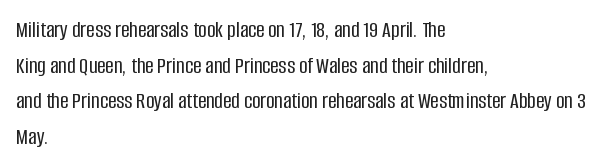
{"italic": "no", "underline": "no", "align": "left", "line_spacing": "normal", "line_spacing_ratio": 1.55, "letter_spacing": "normal", "letter_spacing_em": 0.0, "glyph_px": 23}
